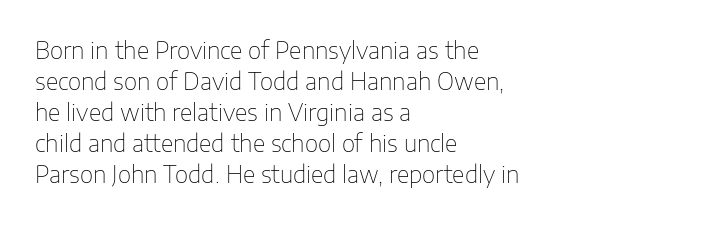
{"italic": "no", "bold": "no", "underline": "no", "align": "left", "line_spacing": "normal", "line_spacing_ratio": 1.35, "letter_spacing": "normal", "letter_spacing_em": 0.0, "glyph_px": 23}
